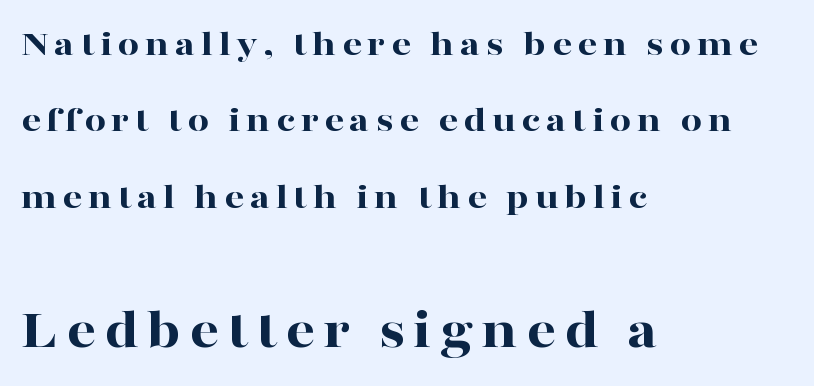
These lines are set flush left with a ragged right edge. The line-height multiplier appears high, well above default. The passage shown is emphatically bold. The face used here is proportionally spaced, like ordinary book or web type.
